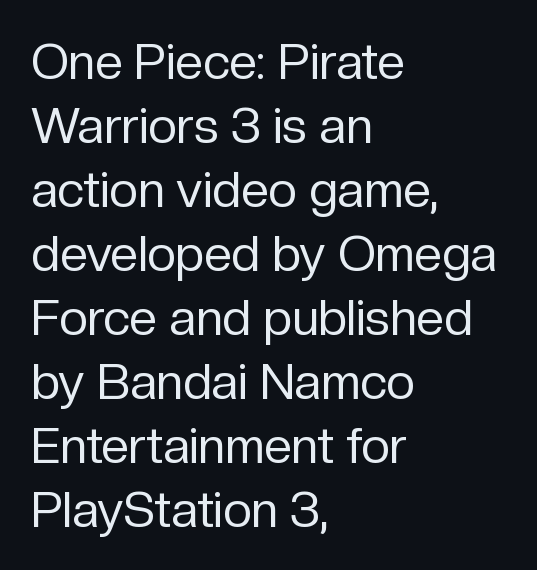
{"serif": "no", "italic": "no", "bold": "no", "weight": "regular", "width": "normal", "stroke_contrast": "low", "x_height": "medium", "monospaced": "no", "underline": "no", "align": "left", "line_spacing": "normal", "line_spacing_ratio": 1.28, "letter_spacing": "normal", "letter_spacing_em": 0.0, "glyph_px": 50}
